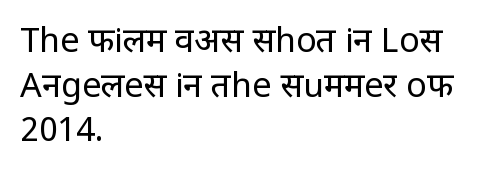
The image shows 34 px regular-weight, condensed sans-serif type, upright; set left-aligned, normal line spacing (1.31x), normal letter spacing, not underlined; low stroke contrast and a large x-height.
